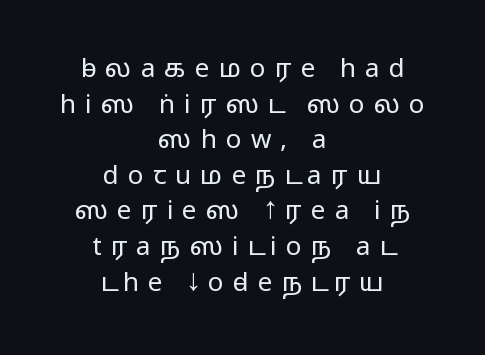
The image shows 26 px text type, upright; set centered, normal line spacing (1.37x), unusually wide letter spacing (+0.35 em), not underlined.
